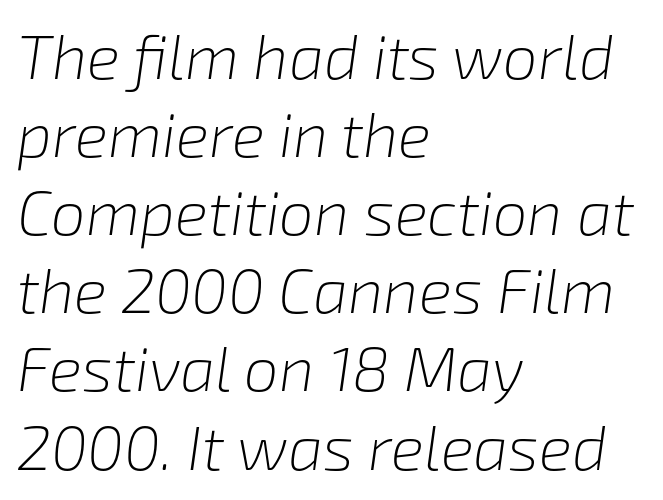
The image shows 62 px light type, italic (leaning right); set left-aligned, normal line spacing (1.26x), normal letter spacing, not underlined; low stroke contrast and a medium x-height.
